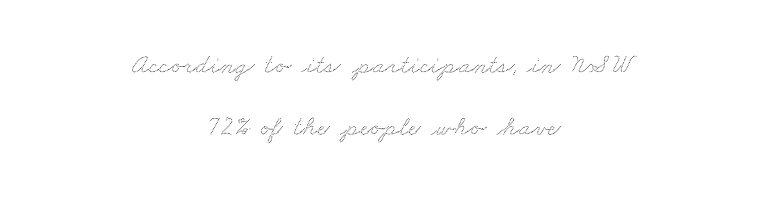
Q: Is the text underlined? A: No.
Q: How is the paragraph aligned? A: Centered.
Q: Is the spacing between letters normal or unusually wide? A: Normal.
Q: Is the spacing between lines tight, normal or loose? A: Loose.
